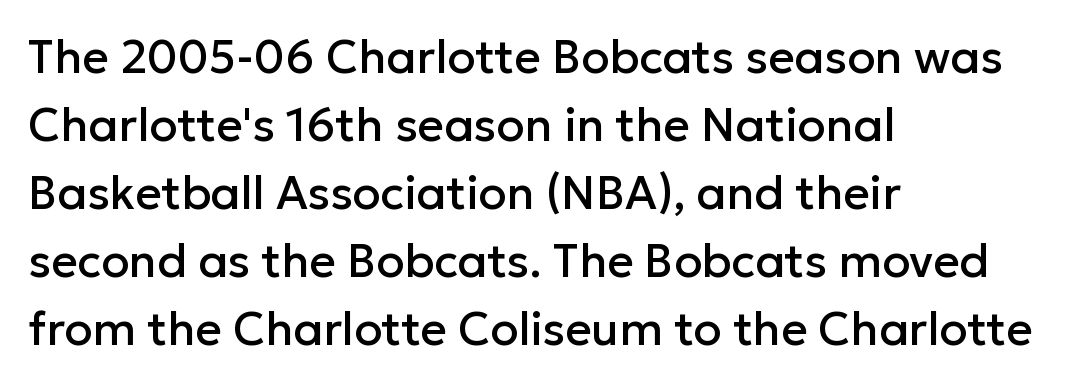
The image shows 46 px sans-serif type, upright; set left-aligned, normal line spacing (1.48x), normal letter spacing, not underlined; low stroke contrast and a medium x-height.
